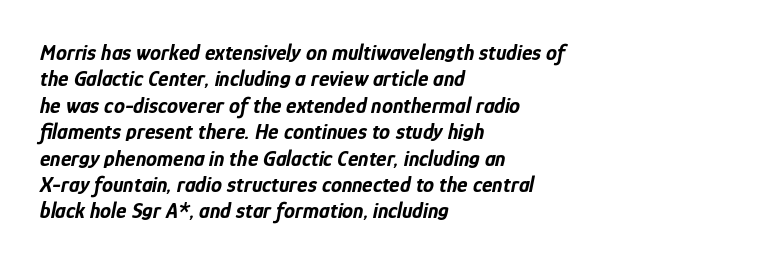
The image shows 22 px bold type, italic (leaning right); set left-aligned, line spacing 1.2x, normal letter spacing, not underlined.
